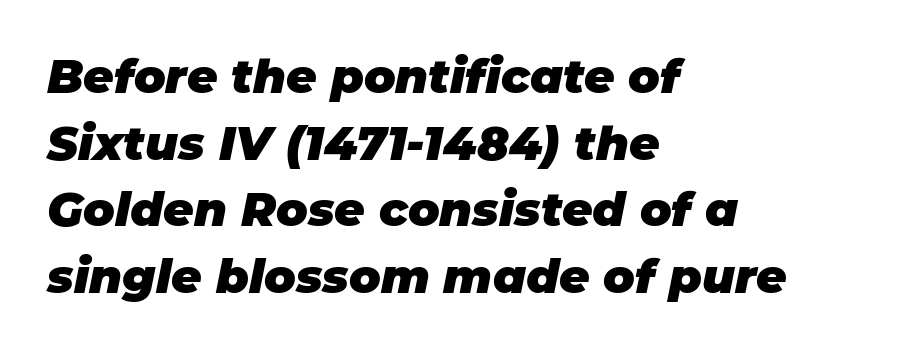
{"italic": "yes", "lean": "right", "slant_degrees": 11, "bold": "yes", "weight": "heavy", "width": "normal", "stroke_contrast": "low", "x_height": "large", "monospaced": "no", "underline": "no", "align": "left", "line_spacing": "normal", "line_spacing_ratio": 1.42, "letter_spacing": "normal", "letter_spacing_em": 0.0, "glyph_px": 47}
